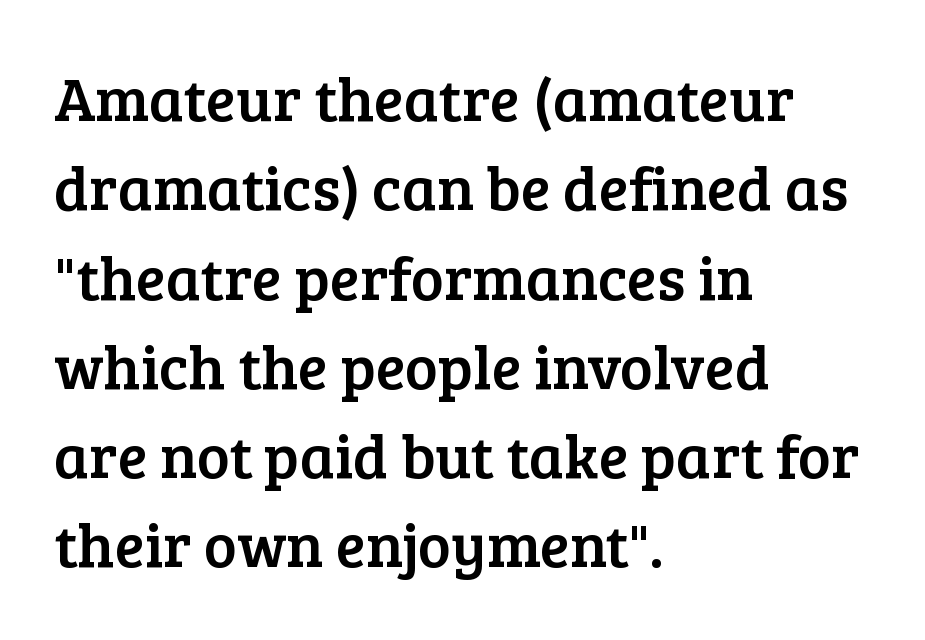
The specimen omits any rule beneath the text block's lines. Typeset ragged right — the left edge is the straight one. You could not count columns in this text — the font is proportionally spaced. The passage shown is typeset with a serif family. Rendered with straight, roman letterforms. The tracking reads as untouched default to a designer's eye.
